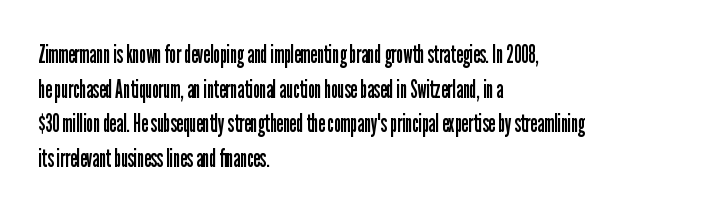
{"italic": "no", "bold": "no", "underline": "no", "align": "left", "line_spacing": "normal", "line_spacing_ratio": 1.39, "letter_spacing": "normal", "letter_spacing_em": 0.0, "glyph_px": 25}
